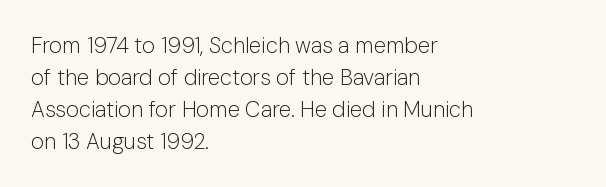
This sample uses an upright cut, with every glyph sitting square on the baseline. Check the space under the baseline: it is left empty. These lines are set flush left with a ragged right edge. Weight: not bold — regular or lighter.
